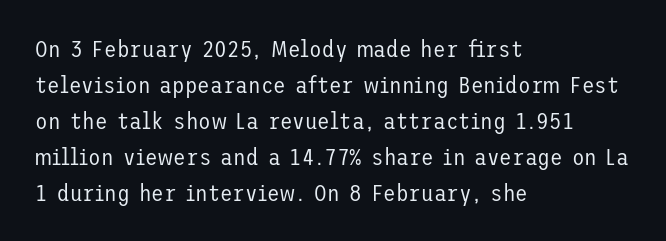
{"italic": "no", "bold": "no", "underline": "no", "align": "left", "line_spacing": "normal", "line_spacing_ratio": 1.56, "letter_spacing": "normal", "letter_spacing_em": 0.0, "glyph_px": 23}
